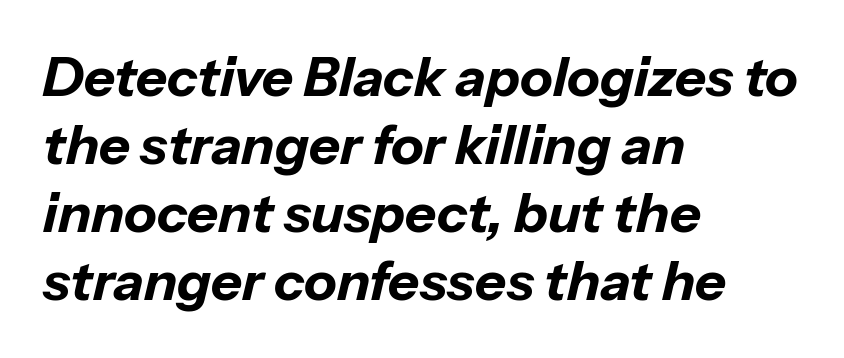
{"italic": "yes", "lean": "right", "slant_degrees": 13, "bold": "yes", "weight": "bold", "width": "normal", "stroke_contrast": "low", "x_height": "medium", "monospaced": "no", "underline": "no", "align": "left", "line_spacing": "normal", "line_spacing_ratio": 1.26, "letter_spacing": "normal", "letter_spacing_em": 0.0, "glyph_px": 54}
